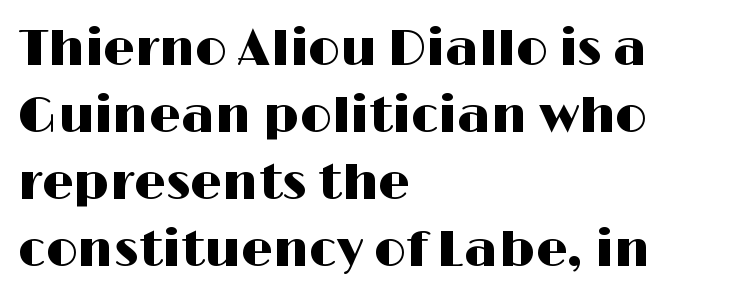
{"serif": "no", "italic": "no", "width": "wide", "stroke_contrast": "high", "x_height": "medium", "monospaced": "no", "underline": "no", "align": "left", "line_spacing": "normal", "line_spacing_ratio": 1.34, "letter_spacing": "normal", "letter_spacing_em": 0.0, "glyph_px": 50}
